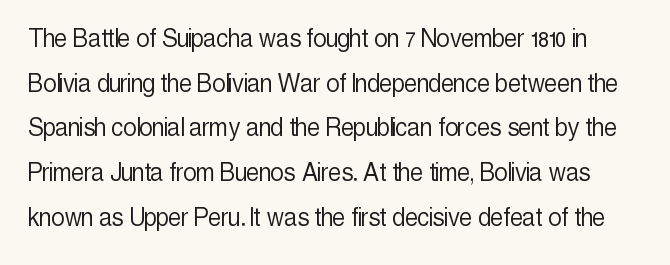
{"serif": "no", "italic": "no", "bold": "no", "weight": "light", "width": "condensed", "x_height": "medium", "monospaced": "no", "underline": "no", "line_spacing": "normal", "line_spacing_ratio": 1.54, "letter_spacing": "normal", "letter_spacing_em": 0.0, "glyph_px": 29}
